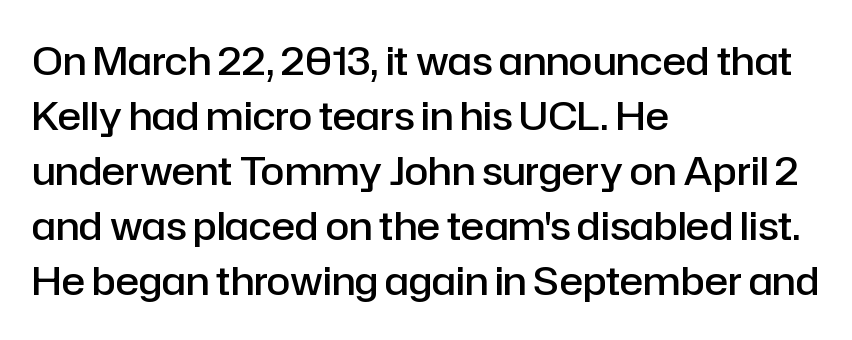
Type style note: lacks serifs. Tracking value appears to be zero — textbook default spacing. This is the regular roman posture of the typeface. Here the designer chose a conventional face with non-uniform glyph widths. Is there much room between lines? A standard amount, neither cramped nor airy. Every letter is mildly thick-stroked: semibold rather than bold.
